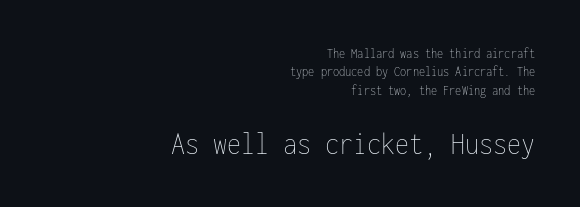
{"italic": "no", "bold": "no", "weight": "thin", "width": "condensed", "stroke_contrast": "low", "x_height": "medium", "monospaced": "yes", "underline": "no", "align": "right", "line_spacing": "normal", "line_spacing_ratio": 1.32, "letter_spacing": "normal", "letter_spacing_em": 0.0, "larger_block": "second", "size_ratio": 2.29, "glyph_px": 32}
